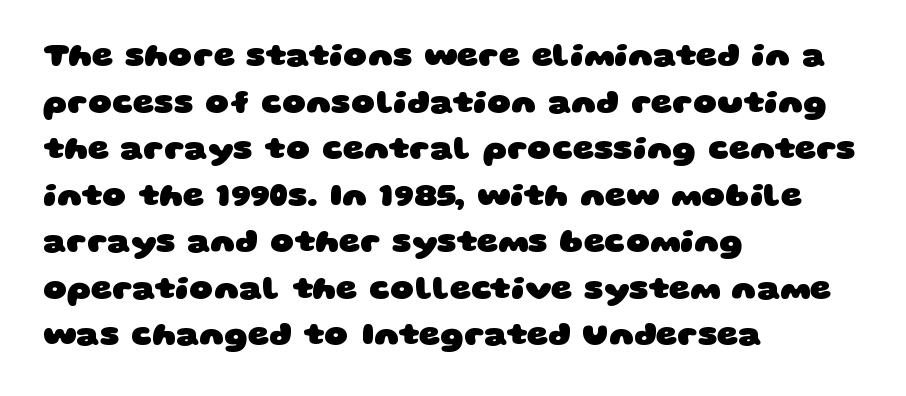
The image shows 33 px heavy, wide sans-serif type; set left-aligned, normal line spacing (1.41x), normal letter spacing, not underlined; low stroke contrast and a large x-height.
